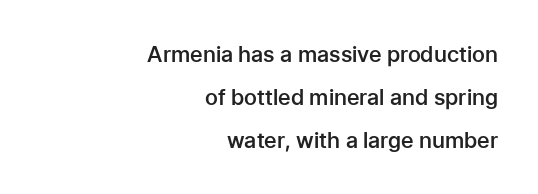
{"italic": "no", "bold": "semi", "underline": "no", "align": "right", "line_spacing": "loose", "line_spacing_ratio": 1.95, "letter_spacing": "normal", "letter_spacing_em": 0.0, "glyph_px": 22}
